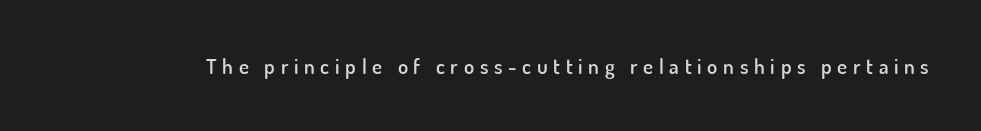
Does extra space separate the letters? Yes, quite a lot of it. It's the straight-up-and-down kind of type. The baseline area is clear. Weight: semibold (demi).
